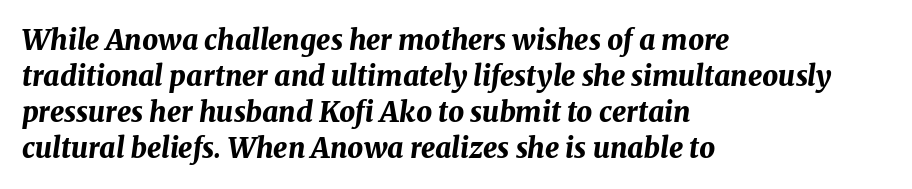
The image shows 28 px bold type, italic (leaning right); set left-aligned, normal line spacing (1.29x), normal letter spacing, not underlined; medium stroke contrast and a medium x-height.
